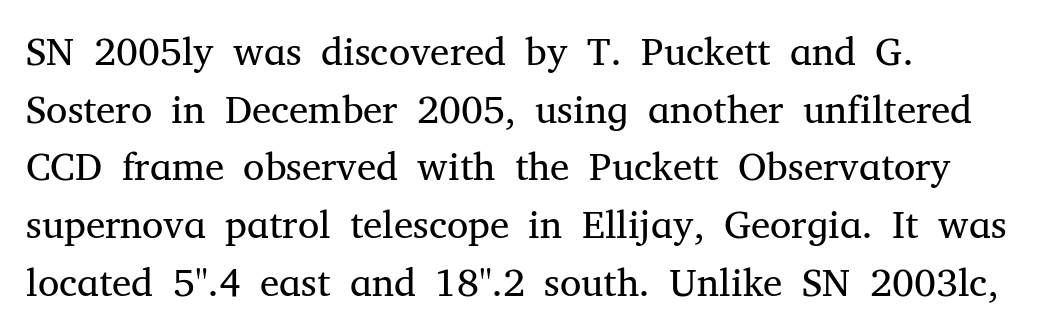
Unlike italic type, these characters show no tilt at all. You could call the tracking neutral — neither tight nor loose. These lines sit exactly where default settings would place them. Each letter keeps its own natural width here, so spacing adapts to shape.
